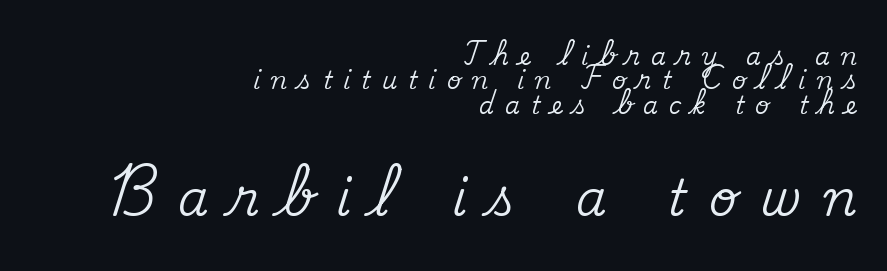
Q: Is the text italic (slanted)? A: Yes.
Q: Is the text underlined? A: No.
Q: How is the paragraph aligned? A: Right-aligned.
Q: Is the spacing between letters normal or unusually wide? A: Unusually wide.
Q: Is the spacing between lines tight, normal or loose? A: Tight.
Q: Which block of text is set in a larger size, the first (top) or the second (bottom)? A: The second (bottom) one.
Q: Width (condensed, normal, or wide)? A: Normal.
Q: Stroke contrast? A: Medium.
Q: x-height? A: Small.
Q: Monospaced? A: No.
